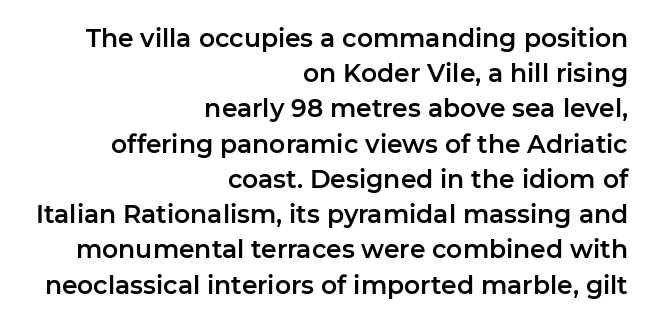
{"italic": "no", "underline": "no", "align": "right", "line_spacing": "normal", "line_spacing_ratio": 1.41, "letter_spacing": "normal", "letter_spacing_em": 0.0, "glyph_px": 25}
